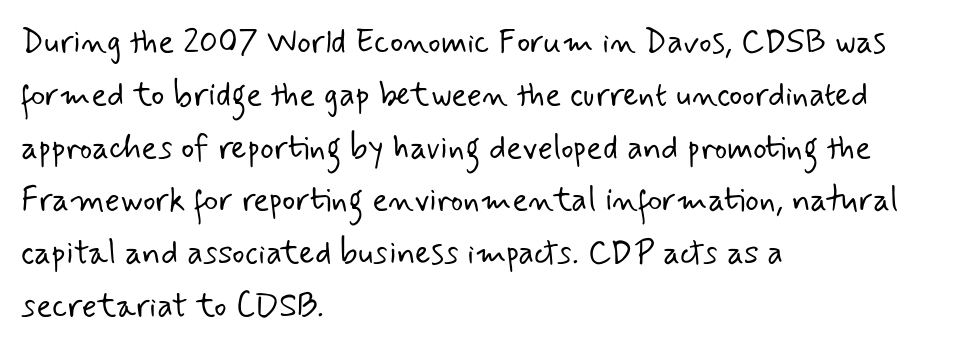
Q: Is the text bold? A: No.
Q: Is the typeface a serif or a sans-serif typeface? A: Sans-serif.
Q: Is the text underlined? A: No.
Q: How is the paragraph aligned? A: Left-aligned.
Q: Is the spacing between letters normal or unusually wide? A: Normal.
Q: Is the spacing between lines tight, normal or loose? A: Normal.
Q: Width (condensed, normal, or wide)? A: Normal.
Q: Stroke contrast? A: Low.
Q: x-height? A: Small.
Q: Monospaced? A: No.
